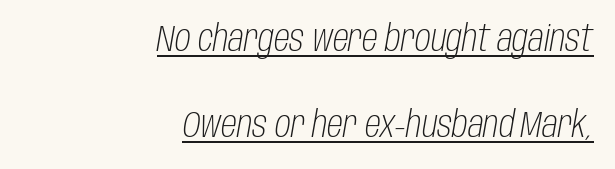
The image shows 36 px light, condensed type, italic (leaning right); set right-aligned, loose line spacing (2.39x), normal letter spacing, underlined; low stroke contrast and a large x-height.
